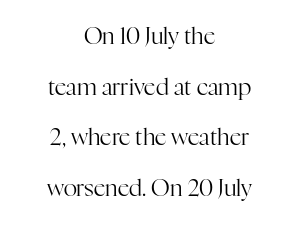
{"italic": "no", "bold": "no", "underline": "no", "align": "center", "line_spacing": "loose", "line_spacing_ratio": 2.2, "letter_spacing": "normal", "letter_spacing_em": 0.0, "glyph_px": 23}
